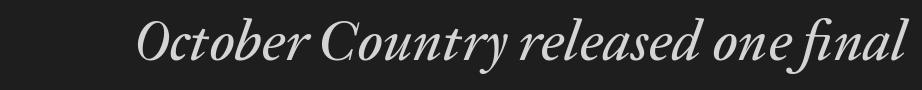
Q: Is the text italic (slanted)? A: Yes, it leans right by about 20 degrees.
Q: Is the text underlined? A: No.
Q: Is the spacing between letters normal or unusually wide? A: Normal.
Q: Width (condensed, normal, or wide)? A: Normal.
Q: Stroke contrast? A: Low.
Q: x-height? A: Medium.
Q: Monospaced? A: No.
